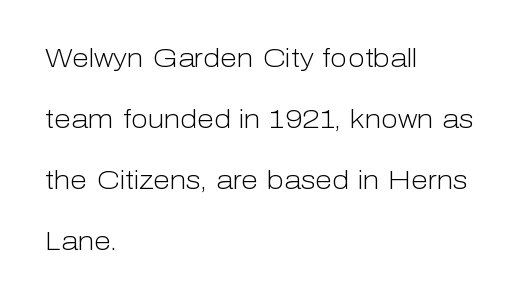
A typesetter would call this zero additional tracking. Letters have the restrained weight of plain body copy at most. Unmarked baselines from the first word to the last. Teacher's note: observe the even left margin — that is flush-left alignment.
